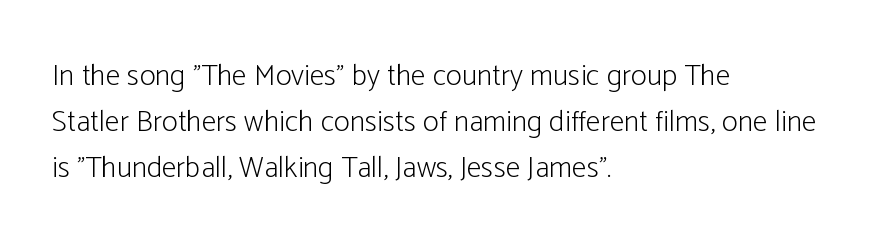
Q: Is the text bold? A: No.
Q: Is the text italic (slanted)? A: No, it is upright.
Q: Is the typeface a serif or a sans-serif typeface? A: Sans-serif.
Q: Is the text underlined? A: No.
Q: How is the paragraph aligned? A: Left-aligned.
Q: Is the spacing between letters normal or unusually wide? A: Normal.
Q: Is the spacing between lines tight, normal or loose? A: Normal.
Q: Width (condensed, normal, or wide)? A: Condensed.
Q: Stroke contrast? A: Low.
Q: x-height? A: Medium.
Q: Monospaced? A: No.
